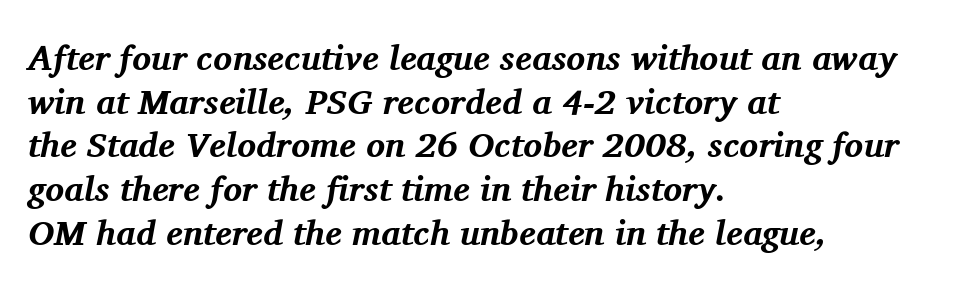
The image shows 35 px bold serif type, italic (leaning right); set left-aligned, normal line spacing (1.25x), normal letter spacing, not underlined; medium stroke contrast and a medium x-height.
